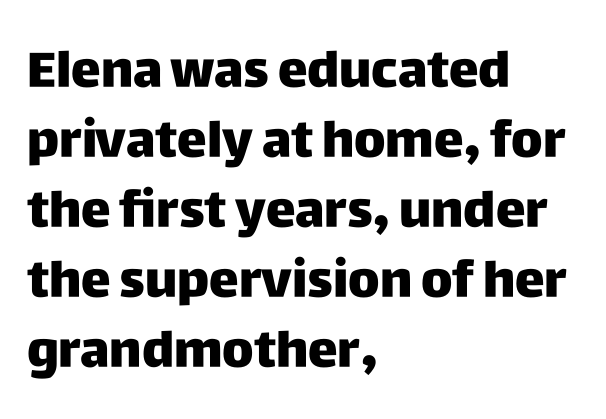
{"serif": "no", "italic": "no", "width": "normal", "stroke_contrast": "low", "x_height": "large", "monospaced": "no", "underline": "no", "align": "left", "line_spacing": "normal", "line_spacing_ratio": 1.4, "letter_spacing": "normal", "letter_spacing_em": 0.0, "glyph_px": 50}
